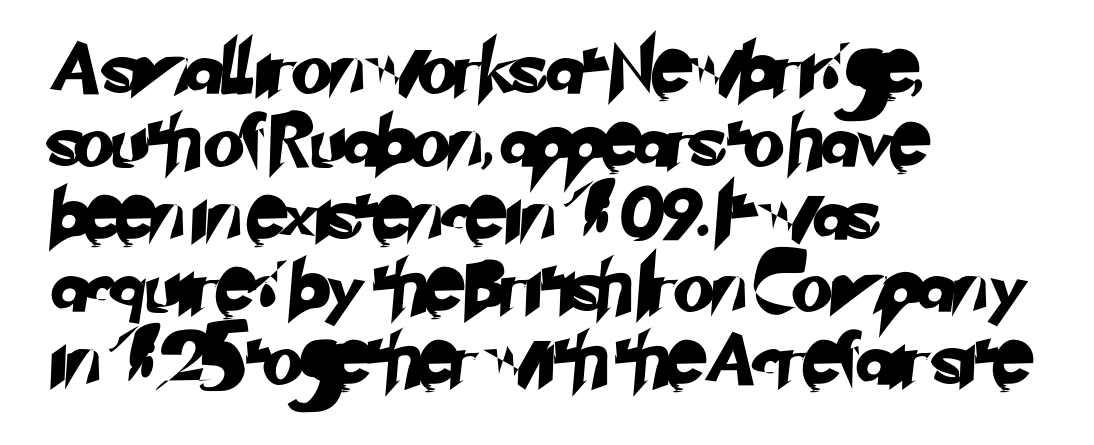
{"serif": "no", "width": "normal", "stroke_contrast": "low", "x_height": "small", "monospaced": "no", "underline": "no", "align": "left", "line_spacing": "normal", "line_spacing_ratio": 1.4, "letter_spacing": "normal", "letter_spacing_em": 0.0, "glyph_px": 52}
